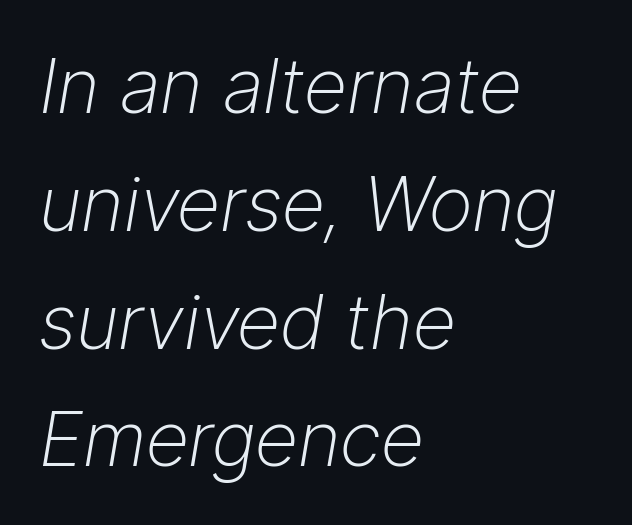
Q: Is the text bold? A: No.
Q: Is the text italic (slanted)? A: Yes, it leans right by about 9 degrees.
Q: Is the text underlined? A: No.
Q: How is the paragraph aligned? A: Left-aligned.
Q: Is the spacing between letters normal or unusually wide? A: Normal.
Q: Is the spacing between lines tight, normal or loose? A: Normal.
Q: Width (condensed, normal, or wide)? A: Normal.
Q: Stroke contrast? A: Low.
Q: x-height? A: Medium.
Q: Monospaced? A: No.
